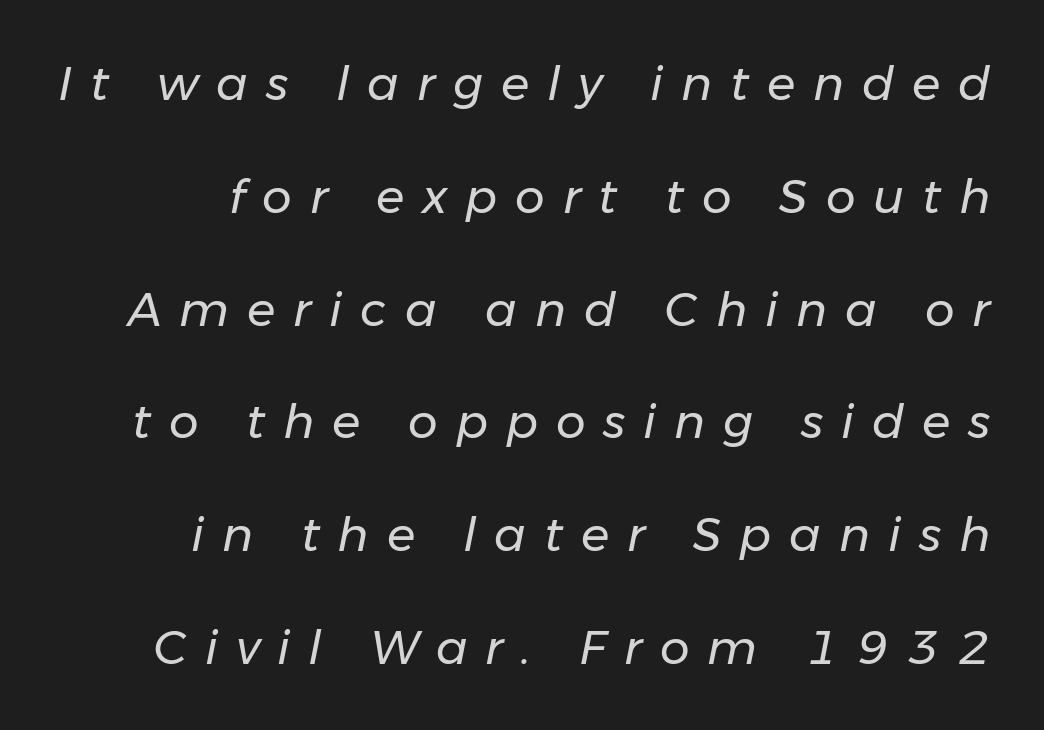
What's the leading like? Stretched, with rows far apart. The passage shown leans; its letterforms are oblique. Characters follow at a spacing far wider than the type designer built in. Do the characters align in a grid? No, the font is proportional. The characters are drawn with everyday or finer stroke widths.
